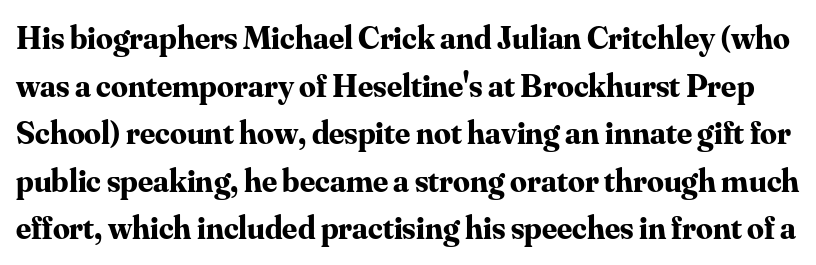
The image shows 33 px bold serif type, upright; set normal line spacing (1.44x), normal letter spacing, not underlined; medium stroke contrast and a small x-height.
